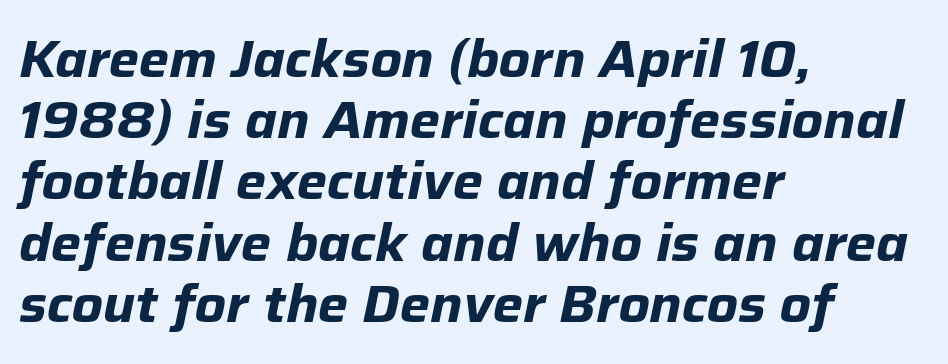
The paragraph has a hard left edge and a soft right edge. The rendering uses natural spacing where letterforms have individual widths. Underline: absent. The type is set solid horizontally, with unmodified tracking. It's the slanting kind of type.
